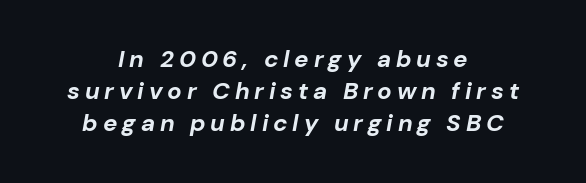
This sample is center-justified, so both line endings float freely. Yep, that's italic — everything's leaning. Honestly, there is no underline to notice here at all. This sample uses expanded letter spacing, leaving extra air between glyphs.
